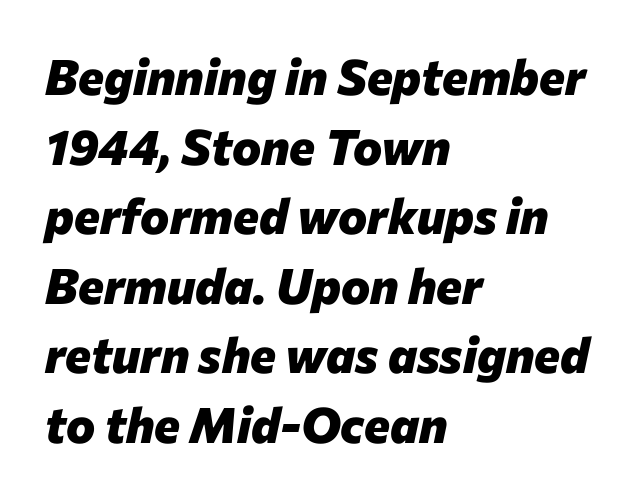
{"italic": "yes", "lean": "right", "slant_degrees": 12, "bold": "yes", "weight": "heavy", "width": "normal", "stroke_contrast": "low", "x_height": "medium", "monospaced": "no", "underline": "no", "align": "left", "line_spacing": "normal", "line_spacing_ratio": 1.42, "letter_spacing": "normal", "letter_spacing_em": 0.0, "glyph_px": 49}
